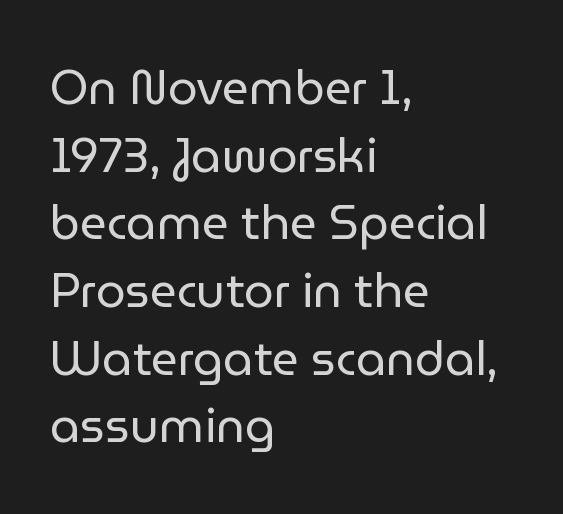
Q: Is the text bold? A: No.
Q: Is the text italic (slanted)? A: No, it is upright.
Q: Is the typeface a serif or a sans-serif typeface? A: Sans-serif.
Q: Is the text underlined? A: No.
Q: How is the paragraph aligned? A: Left-aligned.
Q: Is the spacing between letters normal or unusually wide? A: Normal.
Q: Is the spacing between lines tight, normal or loose? A: Normal.
Q: Width (condensed, normal, or wide)? A: Normal.
Q: Stroke contrast? A: Low.
Q: x-height? A: Medium.
Q: Monospaced? A: No.
